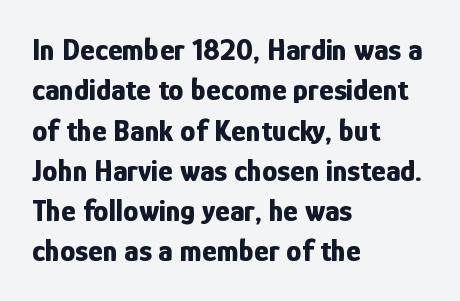
Q: Is the text bold? A: Yes.
Q: Is the text italic (slanted)? A: No, it is upright.
Q: Is the typeface a serif or a sans-serif typeface? A: Sans-serif.
Q: Is the text underlined? A: No.
Q: How is the paragraph aligned? A: Left-aligned.
Q: Is the spacing between letters normal or unusually wide? A: Normal.
Q: Is the spacing between lines tight, normal or loose? A: Normal.
Q: Width (condensed, normal, or wide)? A: Condensed.
Q: Stroke contrast? A: Low.
Q: x-height? A: Medium.
Q: Monospaced? A: No.
